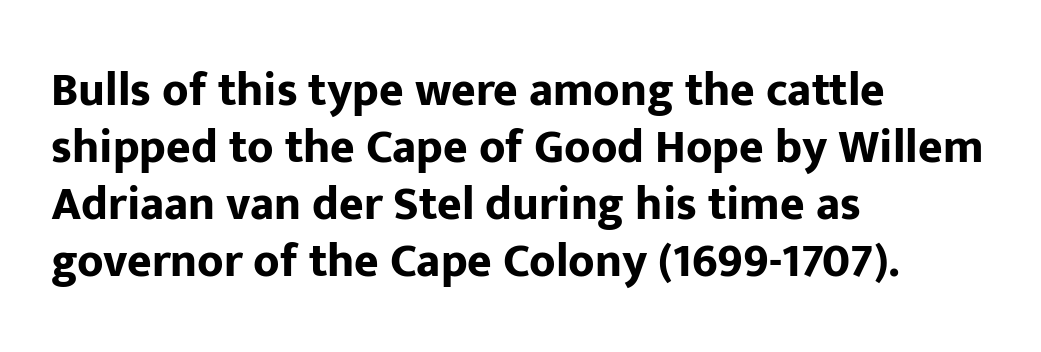
Does the lettering tilt? It doesn't — this is upright. The passage shown has conventional tracking throughout. Look at the stroke-to-counter ratio: heavy, a bold. A typesetter would call this proportional, since set widths differ per character. Type without underlining.
